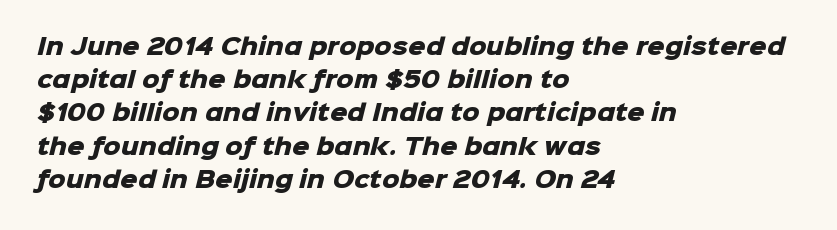
Where is the straight margin? On the left. Each row of text sits above clean, open space. Leading matches the norm, producing a regular column. The letters are bold, with thick, heavy strokes.
